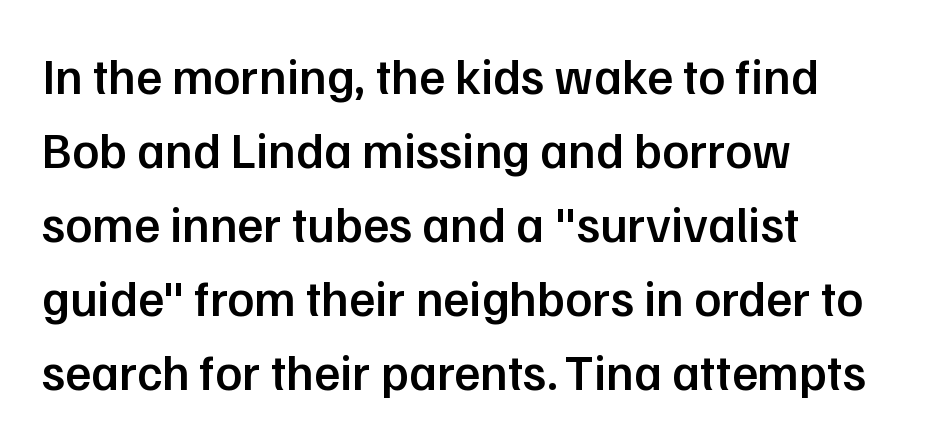
Q: Is the text bold? A: Semi-bold.
Q: Is the text italic (slanted)? A: No, it is upright.
Q: Is the typeface a serif or a sans-serif typeface? A: Sans-serif.
Q: Is the text underlined? A: No.
Q: How is the paragraph aligned? A: Left-aligned.
Q: Is the spacing between letters normal or unusually wide? A: Normal.
Q: Is the spacing between lines tight, normal or loose? A: Normal.
Q: Width (condensed, normal, or wide)? A: Normal.
Q: Stroke contrast? A: Low.
Q: x-height? A: Medium.
Q: Monospaced? A: No.
